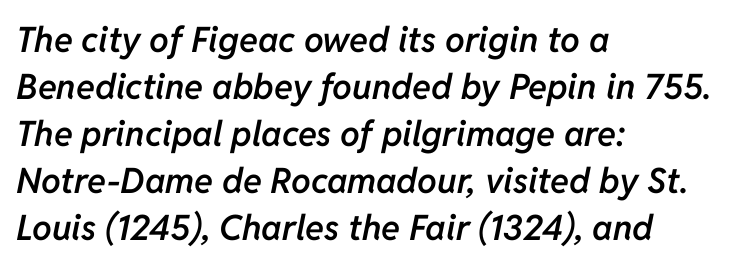
Typeset ragged right — the left edge is the straight one. This block has exactly the height ordinary leading produces. The specimen omits any rule beneath the text block's lines. Every letter is mildly thick-stroked: semibold rather than bold. Tracking here is standard; glyphs follow each other at the usual distance.
